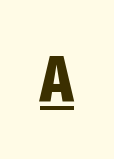
The image shows 65 px heavy, condensed sans-serif type, upright; set normal letter spacing, underlined; low stroke contrast and a medium x-height.
